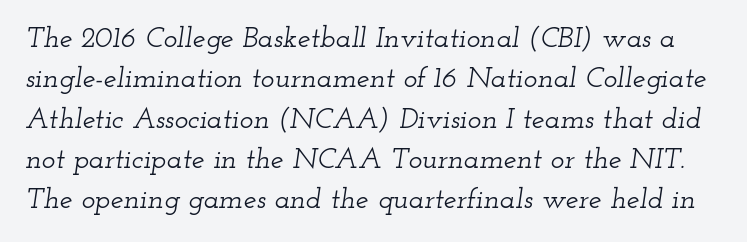
{"serif": "yes", "italic": "yes", "lean": "right", "slant_degrees": 12, "width": "wide", "stroke_contrast": "low", "x_height": "small", "monospaced": "no", "underline": "no", "line_spacing": "normal", "line_spacing_ratio": 1.39, "letter_spacing": "normal", "letter_spacing_em": 0.0, "glyph_px": 29}
